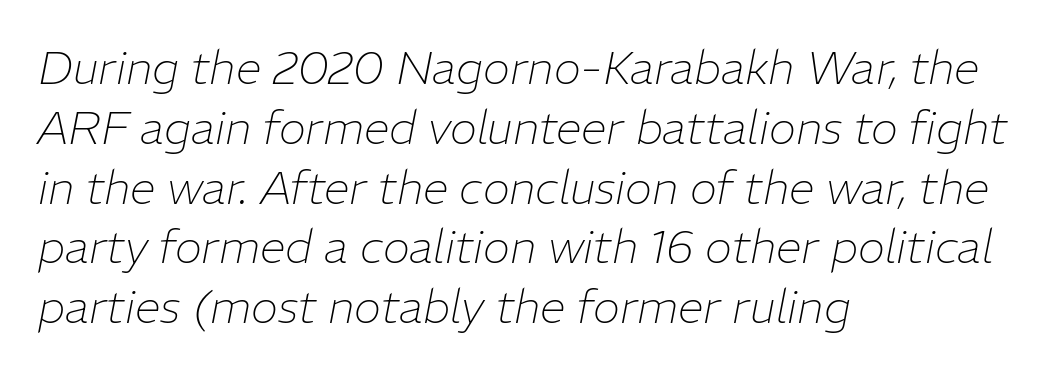
{"italic": "yes", "lean": "right", "slant_degrees": 11, "bold": "no", "weight": "thin", "width": "normal", "stroke_contrast": "low", "x_height": "medium", "monospaced": "no", "underline": "no", "align": "left", "line_spacing": "normal", "line_spacing_ratio": 1.3, "letter_spacing": "normal", "letter_spacing_em": 0.0, "glyph_px": 46}
